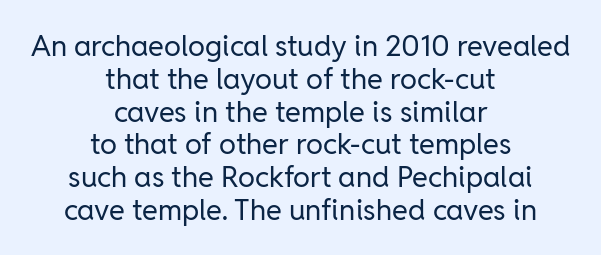
Classification — sans serif. Note the varied advance widths — an 'i' is clearly narrower than an 'm'. This sample trades vertical openness for compactness between lines. Standard letterfit; no display-style spreading of the glyphs. Is this a heavy cut? Hardly; it is regular or lighter. A clean baseline with only descenders dipping below it.
